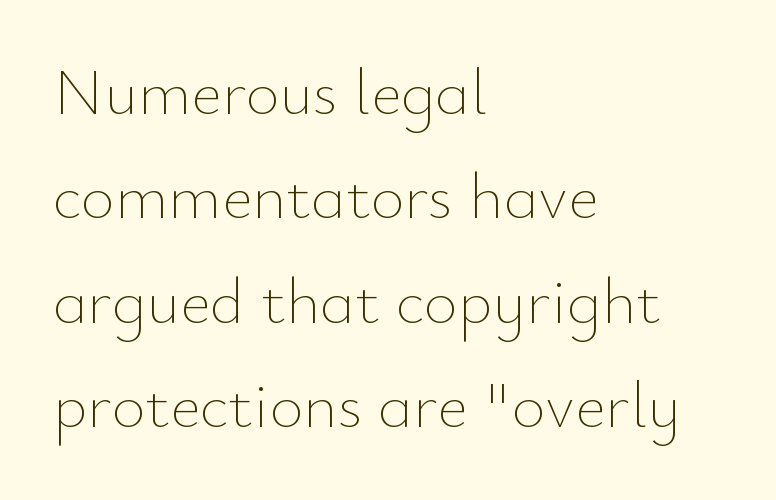
Q: Is the text bold? A: No.
Q: Is the text italic (slanted)? A: No, it is upright.
Q: Is the text underlined? A: No.
Q: How is the paragraph aligned? A: Left-aligned.
Q: Is the spacing between letters normal or unusually wide? A: Normal.
Q: Is the spacing between lines tight, normal or loose? A: Normal.
Q: Width (condensed, normal, or wide)? A: Normal.
Q: Stroke contrast? A: Low.
Q: x-height? A: Small.
Q: Monospaced? A: No.
